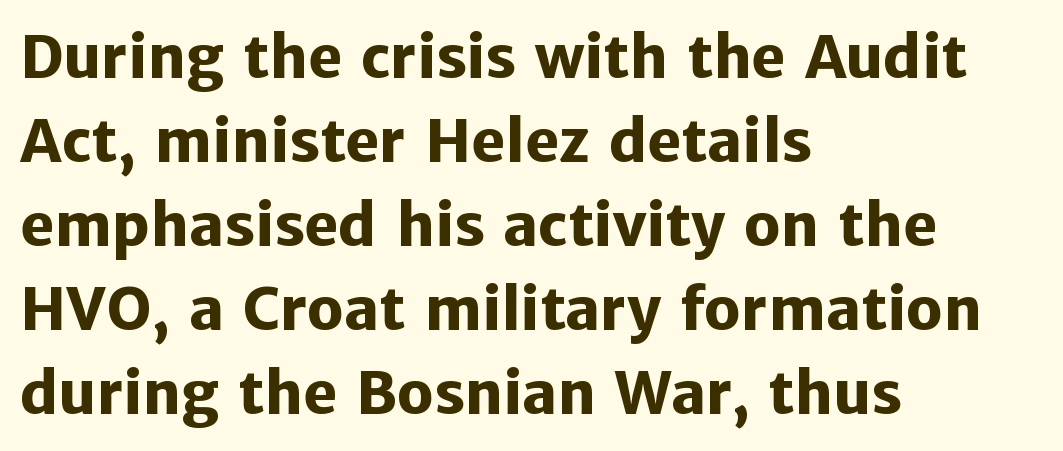
The image shows 58 px heavy sans-serif type, upright; set left-aligned, normal line spacing (1.45x), normal letter spacing, not underlined; low stroke contrast and a medium x-height.
